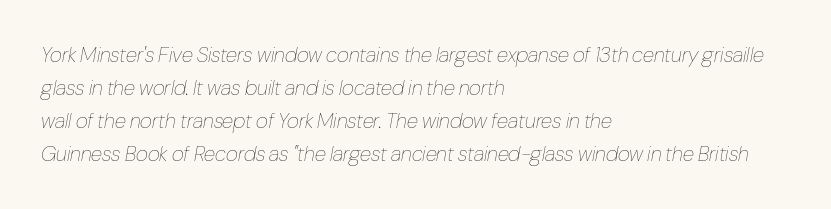
Baseline-to-baseline distance is the conventional proportion of letter height. The horizontal fit of the characters is conventional and even. Each row of text sits above clean, open space. The rendering anchors every line to the left-hand side.
